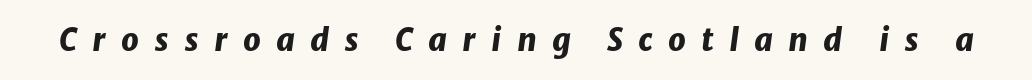
{"italic": "yes", "lean": "right", "slant_degrees": 8, "bold": "yes", "weight": "heavy", "width": "normal", "stroke_contrast": "low", "x_height": "medium", "monospaced": "no", "underline": "no", "letter_spacing": "wide", "letter_spacing_em": 0.49, "glyph_px": 31}
